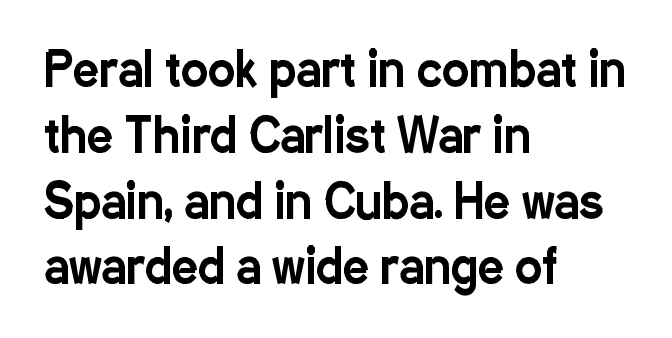
Q: Is the text italic (slanted)? A: No, it is upright.
Q: Is the typeface a serif or a sans-serif typeface? A: Sans-serif.
Q: Is the text underlined? A: No.
Q: How is the paragraph aligned? A: Left-aligned.
Q: Is the spacing between letters normal or unusually wide? A: Normal.
Q: Is the spacing between lines tight, normal or loose? A: Normal.
Q: Width (condensed, normal, or wide)? A: Condensed.
Q: Stroke contrast? A: Low.
Q: x-height? A: Medium.
Q: Monospaced? A: No.
